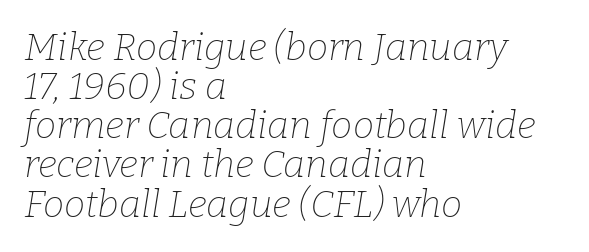
{"serif": "yes", "italic": "yes", "lean": "right", "slant_degrees": 9, "bold": "no", "weight": "thin", "width": "normal", "stroke_contrast": "low", "x_height": "medium", "monospaced": "no", "underline": "no", "align": "left", "line_spacing": "tight", "line_spacing_ratio": 1.03, "letter_spacing": "normal", "letter_spacing_em": 0.0, "glyph_px": 38}
